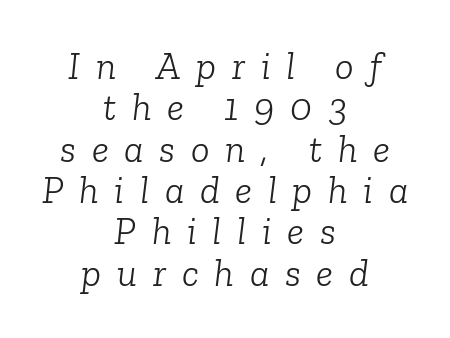
The image shows 39 px light serif type, italic (leaning right); set centered, tight line spacing (1.06x), unusually wide letter spacing (+0.4 em), not underlined; low stroke contrast and a medium x-height.
